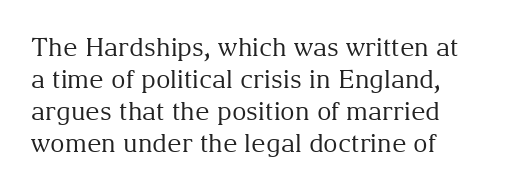
{"italic": "no", "bold": "no", "underline": "no", "line_spacing": "normal", "line_spacing_ratio": 1.28, "letter_spacing": "normal", "letter_spacing_em": 0.0, "glyph_px": 25}
